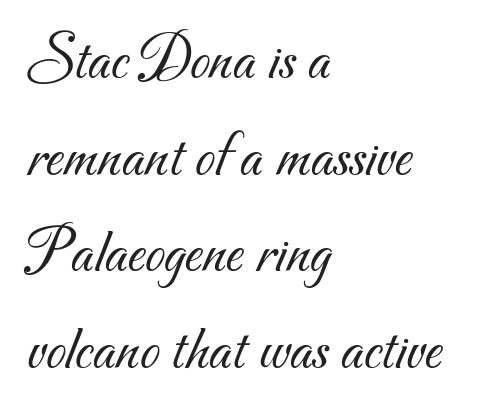
No chunkiness to these letters — they're not bold. Unmarked baselines from the first word to the last. This sample uses a sans-serif face. Does the leading feel generous? No, just average. Do the characters align in a grid? No, the font is proportional. A classic flush-left, rag-right setting is used for this passage.
